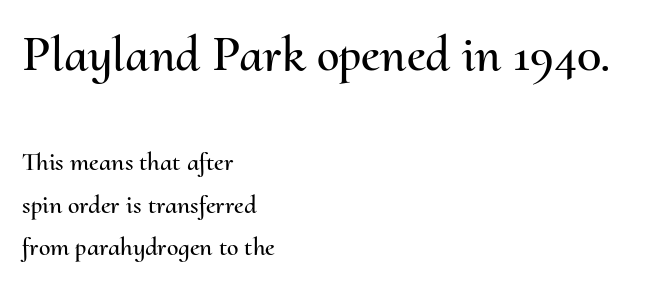
Rows of type keep a routine distance in the vertical direction. The text block is weighted toward the left margin, trailing off unevenly rightward. Vertical strokes here are truly vertical. The face used here is proportionally spaced, like ordinary book or web type.
